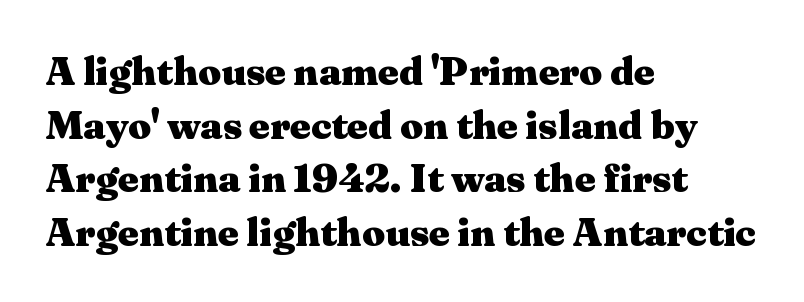
Q: Is the text bold? A: Yes.
Q: Is the text italic (slanted)? A: No, it is upright.
Q: Is the typeface a serif or a sans-serif typeface? A: Serif.
Q: Is the text underlined? A: No.
Q: How is the paragraph aligned? A: Left-aligned.
Q: Is the spacing between letters normal or unusually wide? A: Normal.
Q: Is the spacing between lines tight, normal or loose? A: Normal.
Q: Width (condensed, normal, or wide)? A: Wide.
Q: Stroke contrast? A: Medium.
Q: x-height? A: Medium.
Q: Monospaced? A: No.
